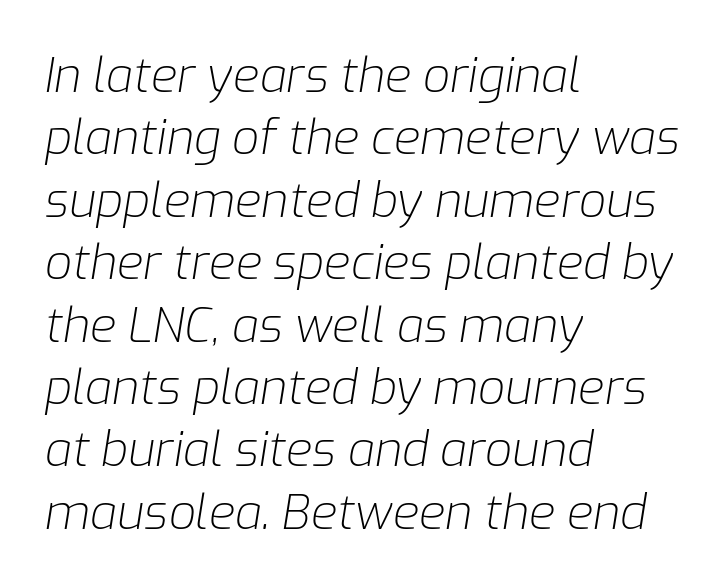
Horizontal alignment here is leftward, the default for most running prose. Yep, that's italic — everything's leaning. The letters advance in unequal steps, a hallmark of proportional type. The rendering keeps characters at their native spacing.
